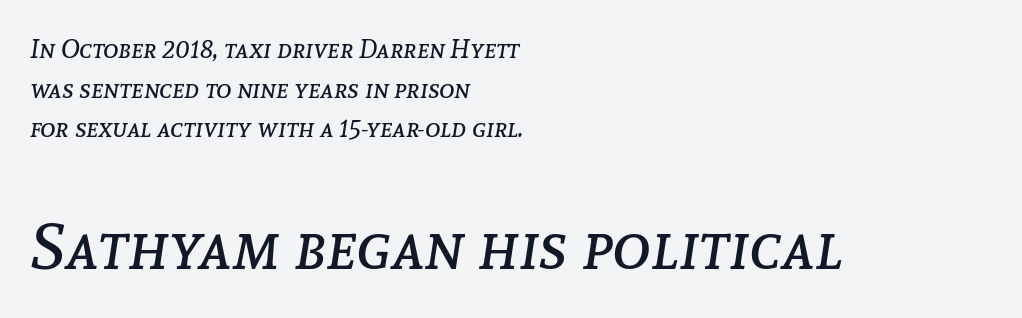
Look at the glyph heights: the lower group is clearly the bigger setting. Vertically, the passage feels balanced, rows spaced as you'd expect. Check under the words: just untouched page. The rendering applies a slant to the glyphs.
